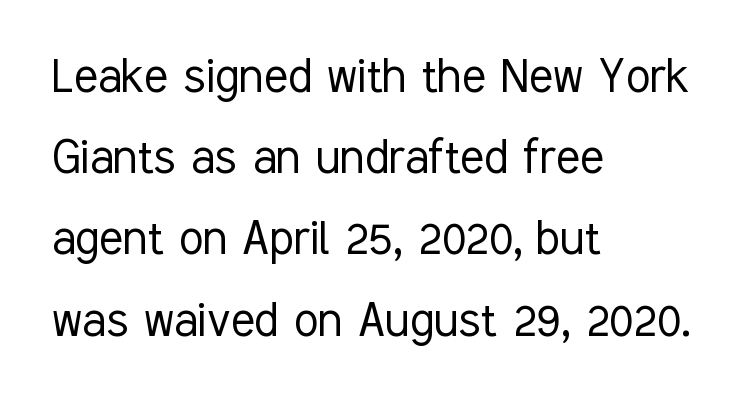
The letterforms sit at book weight or below. The glyphs in this specimen are sans serif. The gap between lines stays unmarked. The axis of the letterforms is exactly vertical.
